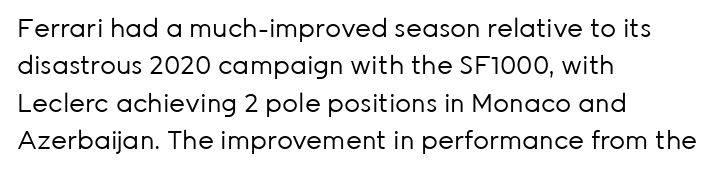
The image shows 25 px text type, upright; set left-aligned, normal line spacing (1.5x), normal letter spacing, not underlined.
